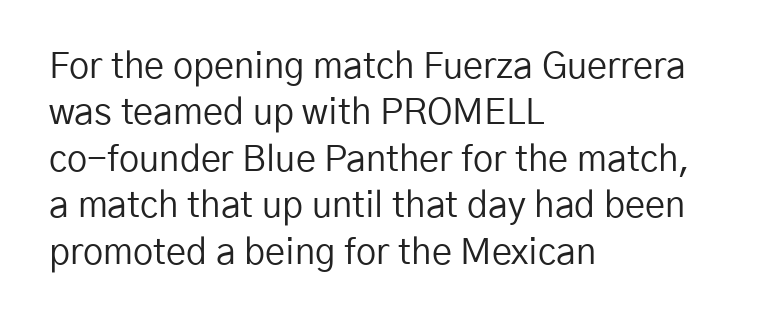
The letters advance in unequal steps, a hallmark of proportional type. A roman cut, with each character standing at attention. Nope, no serifs anywhere on these letters. Tracking here is standard; glyphs follow each other at the usual distance. The rendering uses a moderate line-height, typical for paragraphs. Stroke thickness stays within the range of a standard reading face or lighter.
